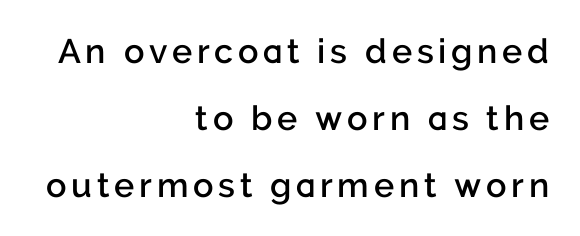
Q: Is the text bold? A: Semi-bold.
Q: Is the text italic (slanted)? A: No, it is upright.
Q: Is the typeface a serif or a sans-serif typeface? A: Sans-serif.
Q: Is the text underlined? A: No.
Q: How is the paragraph aligned? A: Right-aligned.
Q: Is the spacing between lines tight, normal or loose? A: Loose.
Q: Width (condensed, normal, or wide)? A: Normal.
Q: Stroke contrast? A: Low.
Q: x-height? A: Medium.
Q: Monospaced? A: No.
